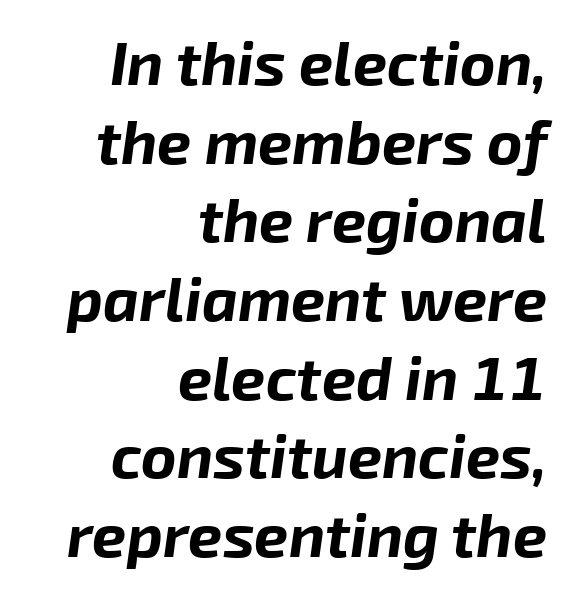
Q: Is the text bold? A: Yes.
Q: Is the text italic (slanted)? A: Yes, it leans right by about 8 degrees.
Q: Is the text underlined? A: No.
Q: How is the paragraph aligned? A: Right-aligned.
Q: Is the spacing between letters normal or unusually wide? A: Normal.
Q: Is the spacing between lines tight, normal or loose? A: Normal.
Q: Width (condensed, normal, or wide)? A: Normal.
Q: Stroke contrast? A: Low.
Q: x-height? A: Medium.
Q: Monospaced? A: No.
